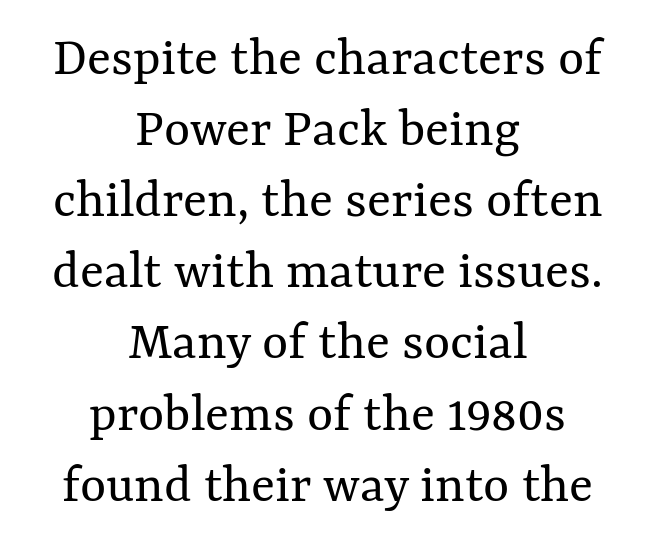
{"italic": "no", "bold": "no", "weight": "regular", "width": "normal", "stroke_contrast": "medium", "x_height": "medium", "monospaced": "no", "underline": "no", "align": "center", "line_spacing": "normal", "line_spacing_ratio": 1.27, "letter_spacing": "normal", "letter_spacing_em": 0.0, "glyph_px": 56}
